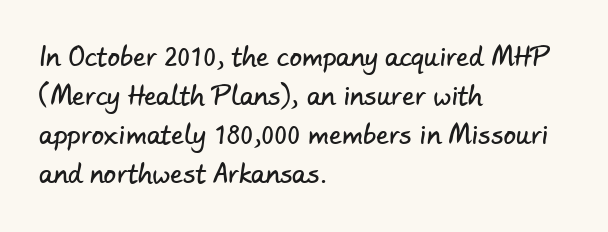
The image shows 25 px text type; set left-aligned, normal line spacing (1.56x), normal letter spacing, not underlined.
